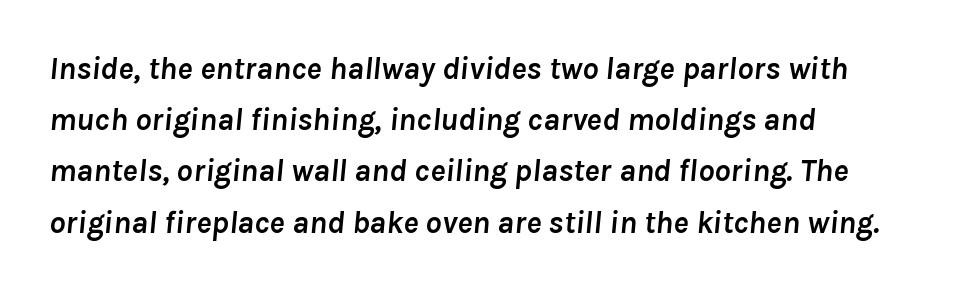
Q: Is the text bold? A: Yes.
Q: Is the text italic (slanted)? A: Yes, it leans right by about 8 degrees.
Q: Is the text underlined? A: No.
Q: How is the paragraph aligned? A: Left-aligned.
Q: Is the spacing between letters normal or unusually wide? A: Normal.
Q: Is the spacing between lines tight, normal or loose? A: Normal.
Q: Width (condensed, normal, or wide)? A: Normal.
Q: Stroke contrast? A: Low.
Q: x-height? A: Medium.
Q: Monospaced? A: No.
